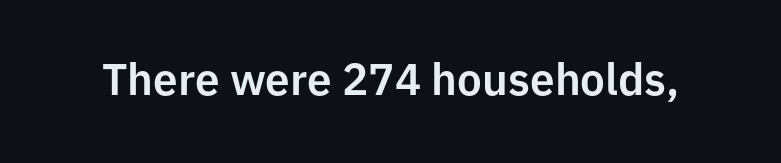
Q: Is the text italic (slanted)? A: No, it is upright.
Q: Is the typeface a serif or a sans-serif typeface? A: Sans-serif.
Q: Is the text underlined? A: No.
Q: Is the spacing between letters normal or unusually wide? A: Normal.
Q: Width (condensed, normal, or wide)? A: Normal.
Q: Stroke contrast? A: Low.
Q: x-height? A: Medium.
Q: Monospaced? A: No.
